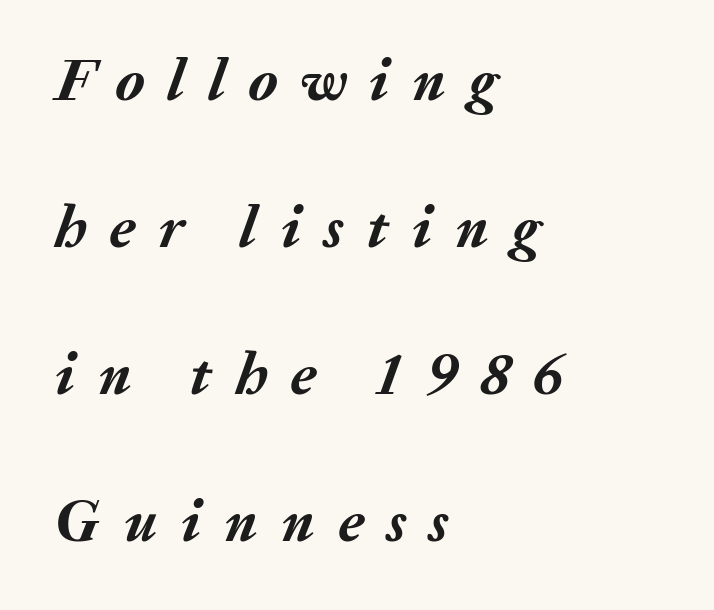
The typography opts for an oblique posture over an upright one. Is this a fixed-width face? No — the glyphs have proportional, varying widths. The space directly below the letters is spotless. Widely set lines give the paragraph a tall, airy silhouette.
